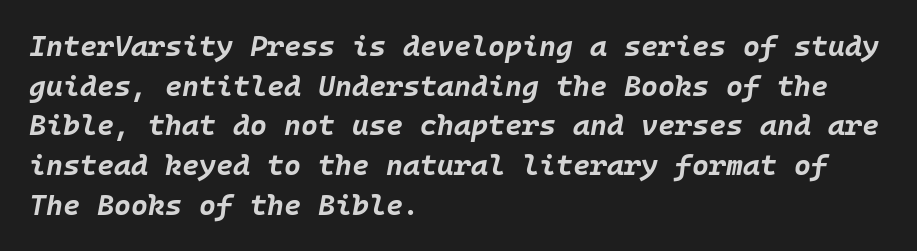
The image shows 29 px bold type, italic (leaning right), monospaced; set left-aligned, normal line spacing (1.37x), normal letter spacing, not underlined; low stroke contrast and a large x-height.
